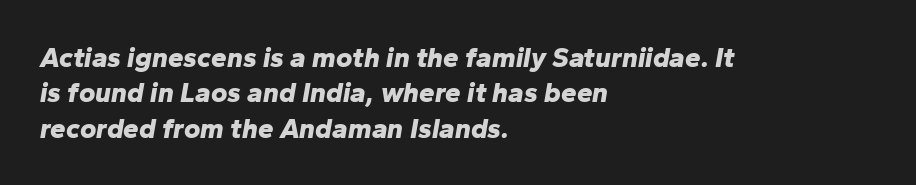
The image shows 28 px bold type, italic (leaning right); set left-aligned, normal line spacing (1.26x), normal letter spacing, not underlined; low stroke contrast and a medium x-height.
